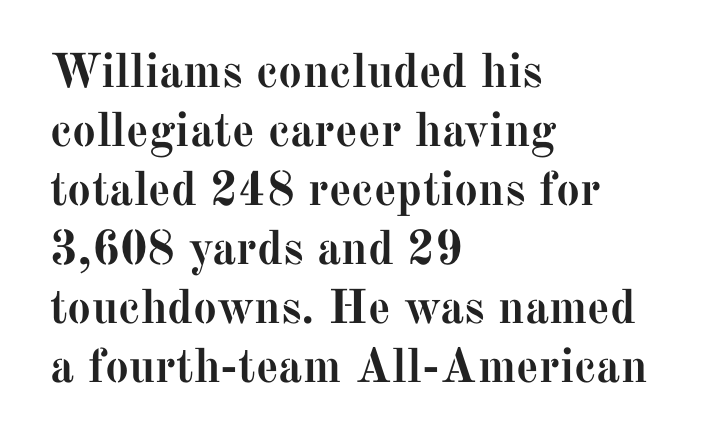
Q: Is the text bold? A: Yes.
Q: Is the text italic (slanted)? A: No, it is upright.
Q: Is the typeface a serif or a sans-serif typeface? A: Serif.
Q: Is the text underlined? A: No.
Q: How is the paragraph aligned? A: Left-aligned.
Q: Is the spacing between letters normal or unusually wide? A: Normal.
Q: Width (condensed, normal, or wide)? A: Normal.
Q: Stroke contrast? A: Medium.
Q: x-height? A: Medium.
Q: Monospaced? A: No.
